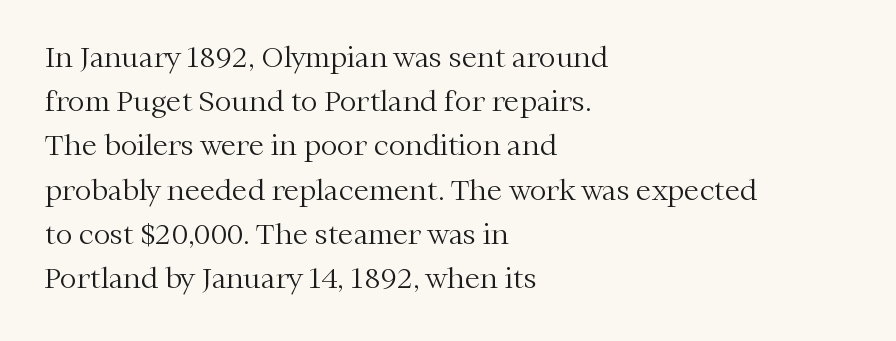
Any mark beneath the type? The region is blank. Weight: in the light-to-regular range. This is roman type, the default non-slanted kind. Typographically, this falls in the serif category. Spacing verdict: proportional, widths tailored to each character.
